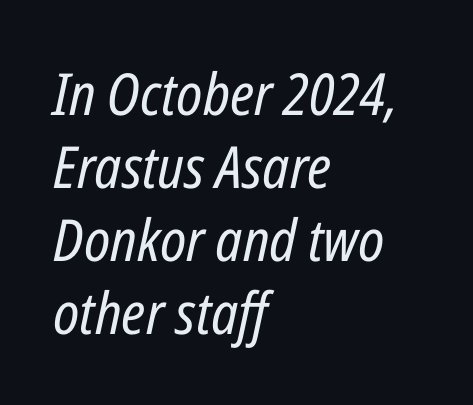
The image shows 58 px regular-weight, condensed type, italic (leaning right); set left-aligned, normal line spacing (1.26x), normal letter spacing, not underlined; low stroke contrast and a medium x-height.
